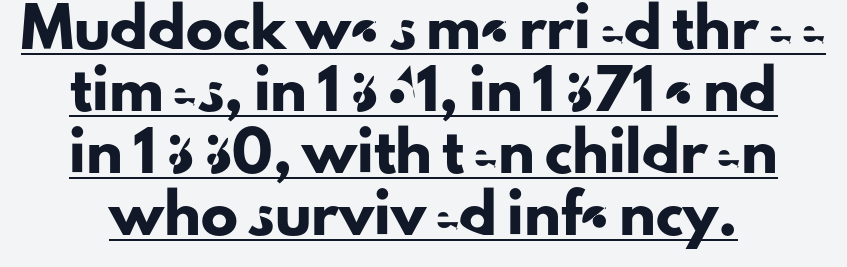
The image shows 37 px sans-serif type, upright; set normal line spacing (1.68x), normal letter spacing, underlined; low stroke contrast and a small x-height.
